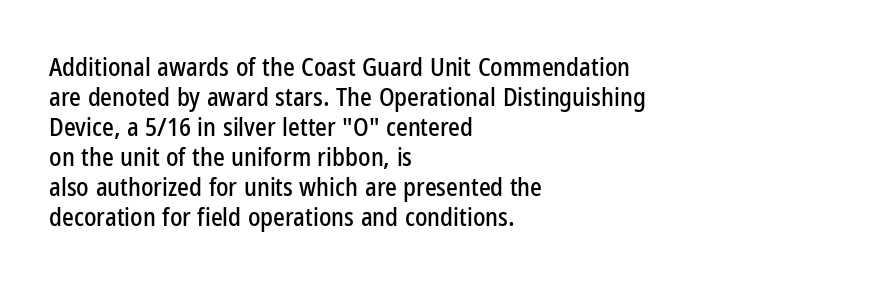
{"italic": "no", "underline": "no", "align": "left", "line_spacing_ratio": 1.2, "letter_spacing": "normal", "letter_spacing_em": 0.0, "glyph_px": 25}
